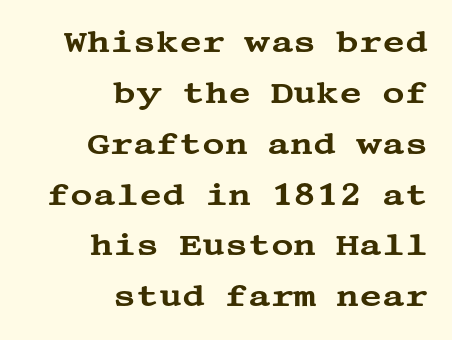
Q: Is the text italic (slanted)? A: No, it is upright.
Q: Is the typeface a serif or a sans-serif typeface? A: Serif.
Q: Is the text underlined? A: No.
Q: How is the paragraph aligned? A: Right-aligned.
Q: Is the spacing between letters normal or unusually wide? A: Normal.
Q: Is the spacing between lines tight, normal or loose? A: Normal.
Q: Width (condensed, normal, or wide)? A: Wide.
Q: Stroke contrast? A: Medium.
Q: x-height? A: Large.
